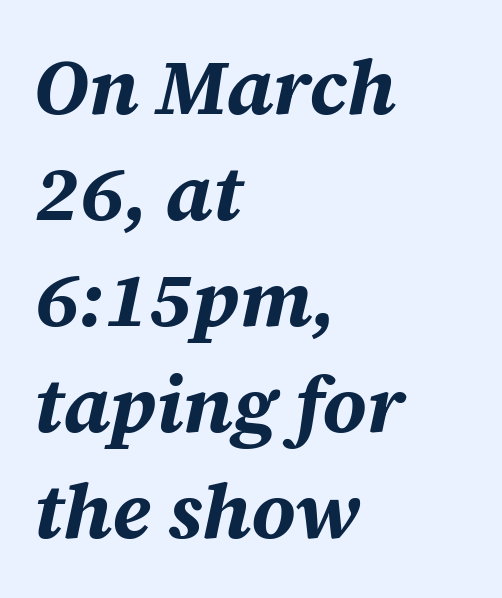
The letters advance in unequal steps, a hallmark of proportional type. Words appear dense and cohesive because spacing is normal. Anything drawn beneath the words? Only blank space. There's an unmistakable incline to the writing here.
